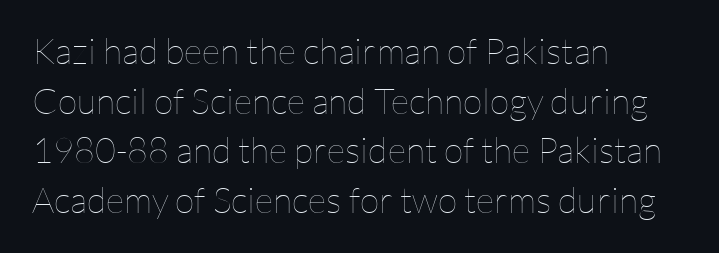
The image shows 36 px thin type, upright; set left-aligned, normal line spacing (1.38x), normal letter spacing, not underlined; low stroke contrast and a medium x-height.
